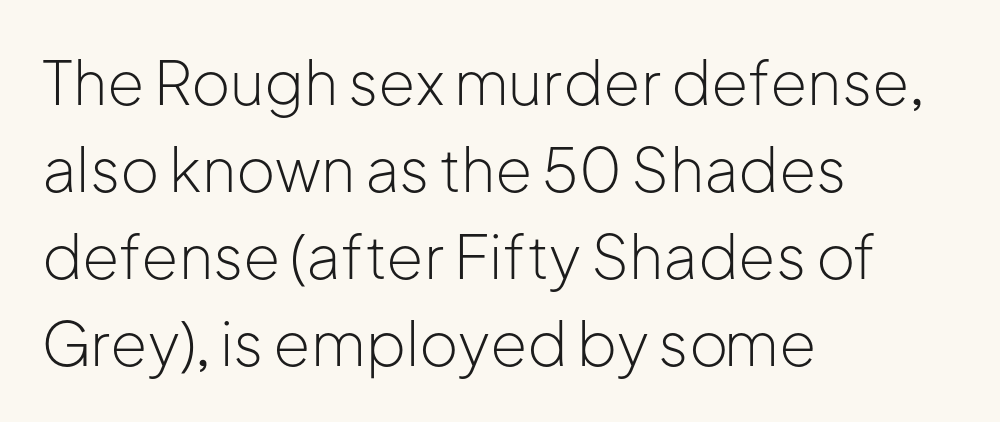
Observe the absence of serifs on each vertical stroke in this sample. Spacing verdict: proportional, widths tailored to each character. The typesetting does not lean heavy: it is not bold. The type sits square on the baseline with zero lean.
